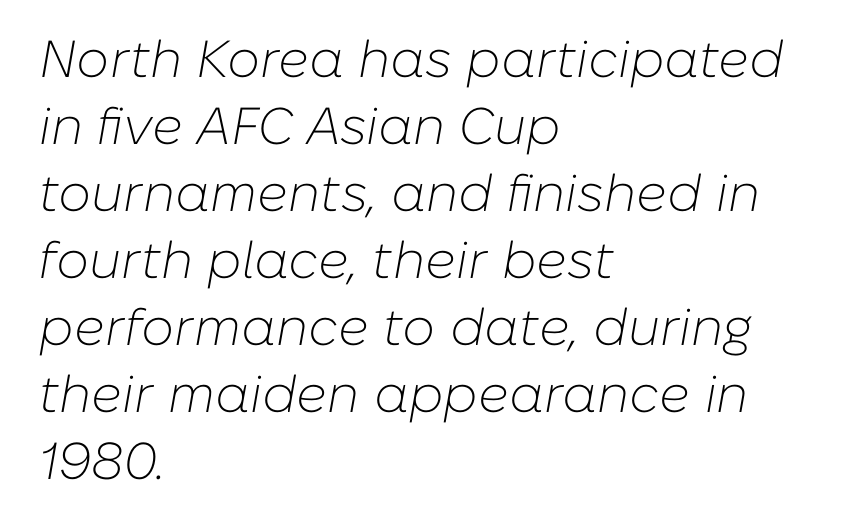
Students, observe: this is what conventionally led text looks like. Descender tails drop into unmarked territory. The gaps between neighbouring characters are ordinary and unremarkable. Emphasis-style slanted type is in use.
